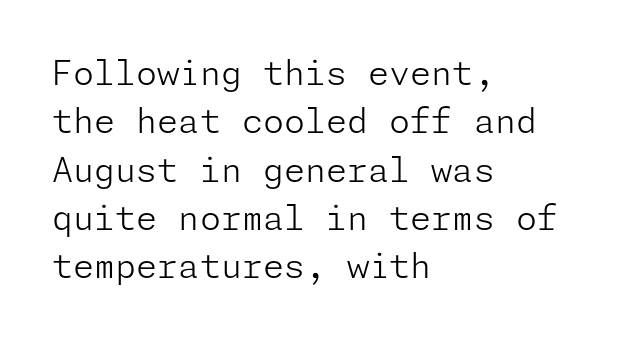
Nope, no serifs anywhere on these letters. Italic? Not at all — the glyphs are vertical. Each row of text sits above clean, open space. All the whitespace from short lines collects on the right. In terms of letterspacing, this is plain default setting. Does the leading feel generous? No, just average.
